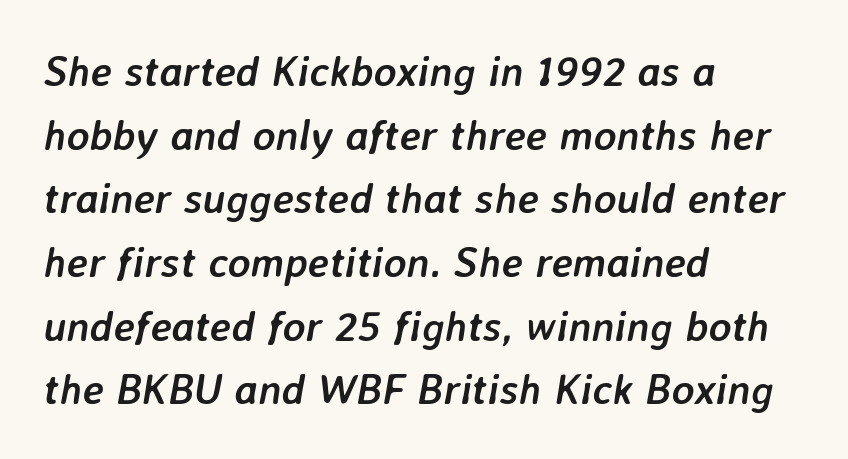
The image shows 43 px semibold type, italic (leaning right); set left-aligned, normal line spacing (1.48x), normal letter spacing, not underlined; low stroke contrast and a medium x-height.
